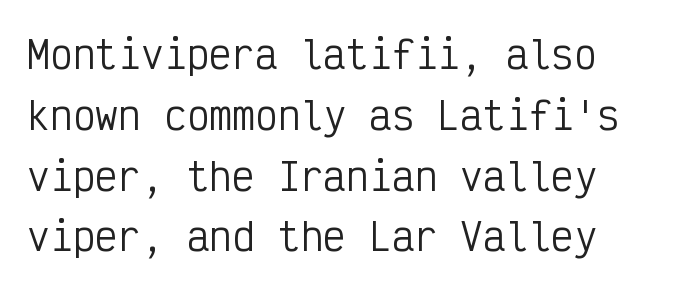
{"serif": "no", "italic": "no", "bold": "no", "weight": "regular", "width": "condensed", "stroke_contrast": "low", "x_height": "medium", "monospaced": "yes", "underline": "no", "line_spacing": "normal", "line_spacing_ratio": 1.6, "letter_spacing": "normal", "letter_spacing_em": 0.0, "glyph_px": 38}
